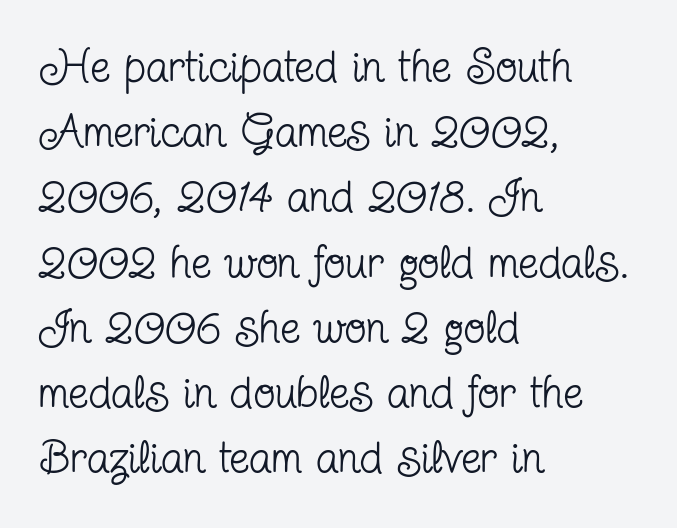
The image shows 45 px regular-weight, condensed serif type, upright; set left-aligned, normal line spacing (1.45x), normal letter spacing, not underlined; low stroke contrast and a medium x-height.
